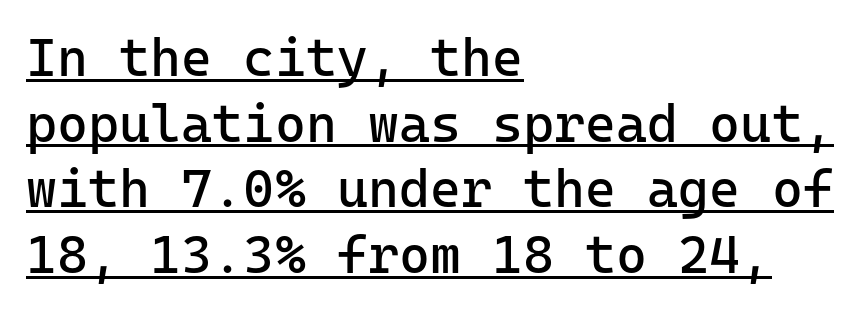
Letterform terminals end flat and unadorned throughout the passage. Between one letter and the next there's only the usual sliver of space. Looks like someone drew a line under every word here. You could count columns in this text — the font is strictly monospaced. If you drew a line through each stem, it would be perfectly vertical. These glyphs show unthickened strokes, regular width or finer.
